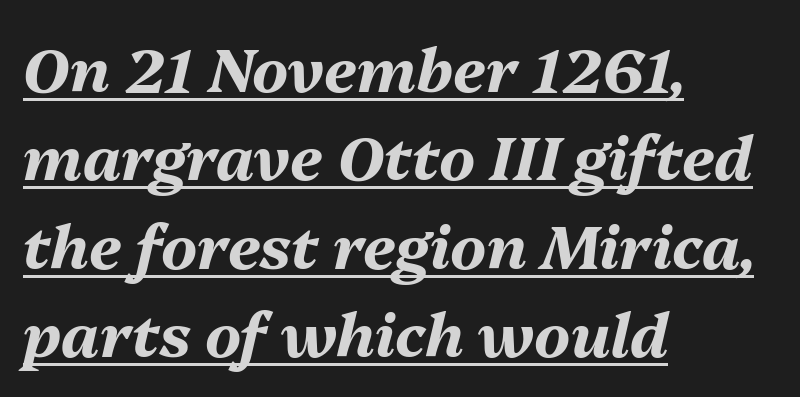
The space between consecutive lines is moderate. The specimen includes a rule beneath the text block's lines. Notice how the passage keeps a crisp vertical edge on the left only. Every character sits at an angle, as italics do.
